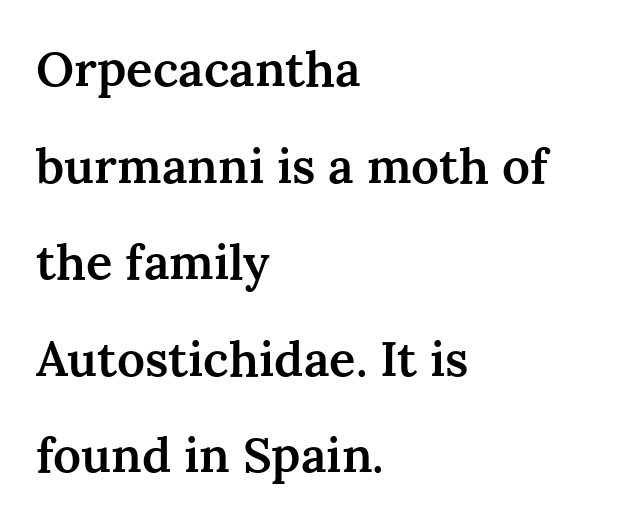
Think of a printed novel: that variable character pitch is what you see here. Short note: letters normally spaced. To sum up the face: it has serifs. The lines are quadded left. Italic? Not at all — the glyphs are vertical. The vertical gap from one line to the next is large.
